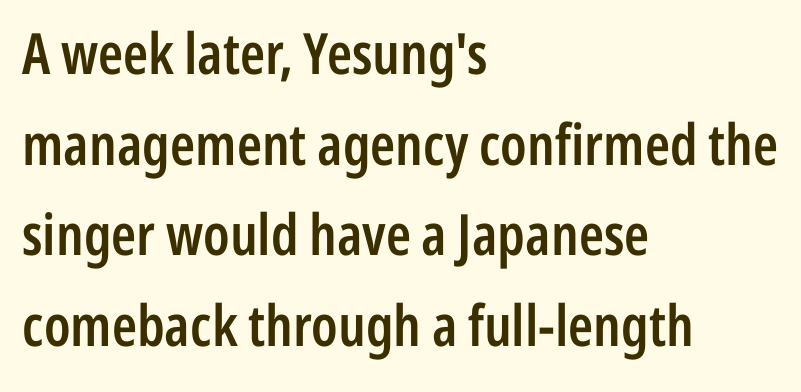
{"serif": "no", "italic": "no", "bold": "semi", "weight": "semibold", "width": "condensed", "stroke_contrast": "low", "x_height": "medium", "monospaced": "no", "underline": "no", "align": "left", "line_spacing": "normal", "line_spacing_ratio": 1.59, "letter_spacing": "normal", "letter_spacing_em": 0.0, "glyph_px": 57}
